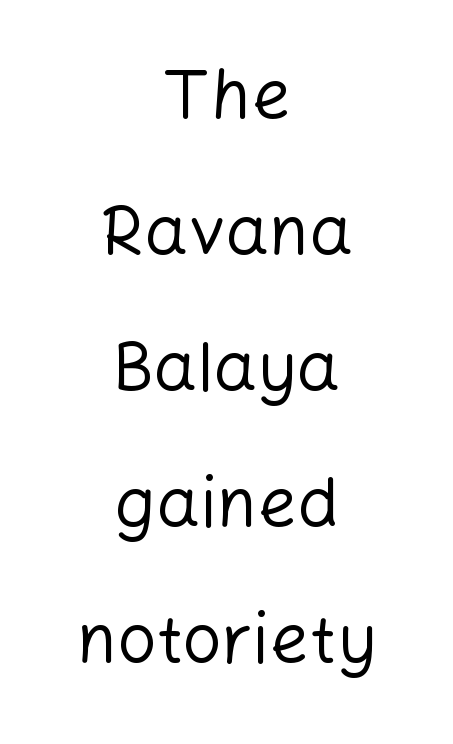
The axis of the letterforms is exactly vertical. Here the glyphs are tracked normally, forming tight word shapes. The passage shown stacks its lines with a broad gap. The type family on display is of the sans-serif kind. The glyphs are unaccompanied by any horizontal stroke below them. These lines are centered, leaving both edges ragged.
